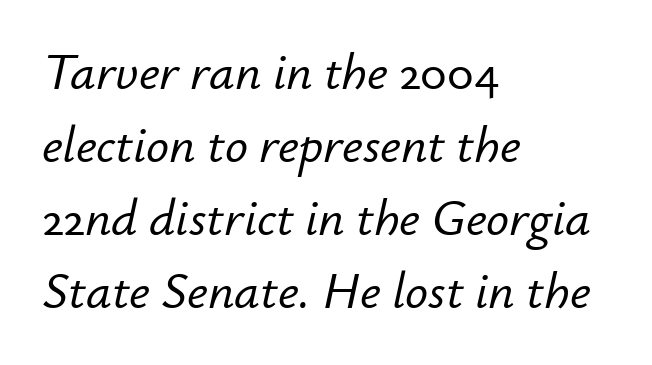
{"italic": "yes", "lean": "right", "slant_degrees": 12, "width": "normal", "stroke_contrast": "low", "x_height": "small", "monospaced": "no", "underline": "no", "align": "left", "line_spacing": "normal", "line_spacing_ratio": 1.43, "letter_spacing": "normal", "letter_spacing_em": 0.0, "glyph_px": 51}
